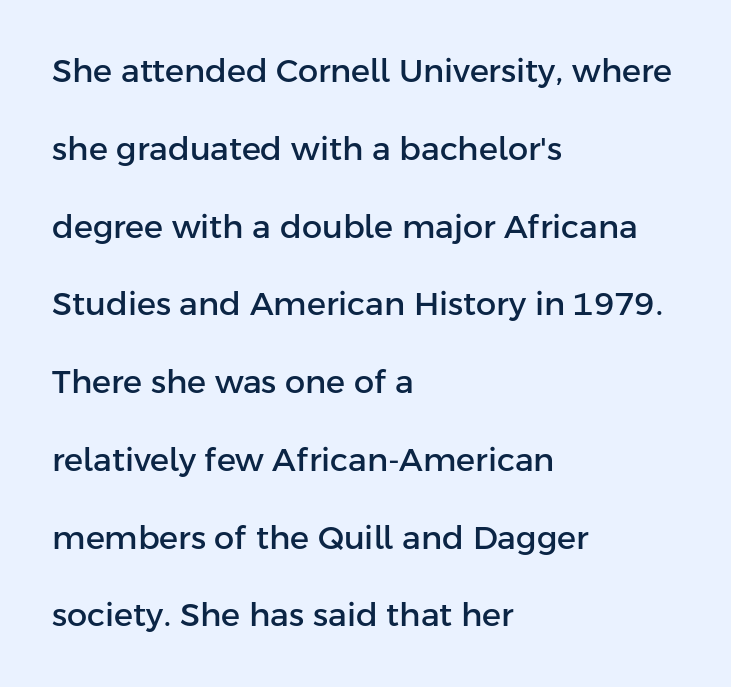
{"serif": "no", "italic": "no", "width": "normal", "stroke_contrast": "low", "x_height": "medium", "monospaced": "no", "underline": "no", "align": "left", "line_spacing": "loose", "line_spacing_ratio": 2.43, "letter_spacing": "normal", "letter_spacing_em": 0.0, "glyph_px": 32}
